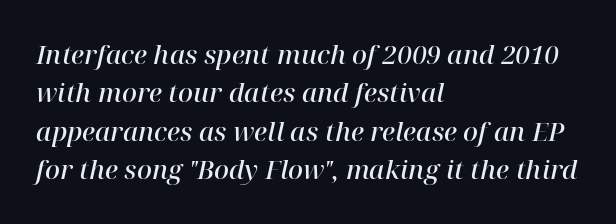
The image shows 26 px text type, italic (leaning right); set left-aligned, normal line spacing (1.48x), normal letter spacing, not underlined.
